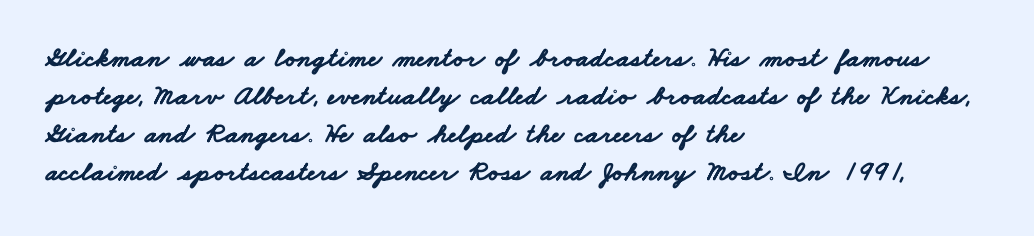
{"serif": "no", "bold": "yes", "weight": "bold", "width": "wide", "stroke_contrast": "low", "x_height": "small", "monospaced": "no", "underline": "no", "align": "left", "line_spacing": "normal", "line_spacing_ratio": 1.36, "letter_spacing": "normal", "letter_spacing_em": 0.0, "glyph_px": 28}
